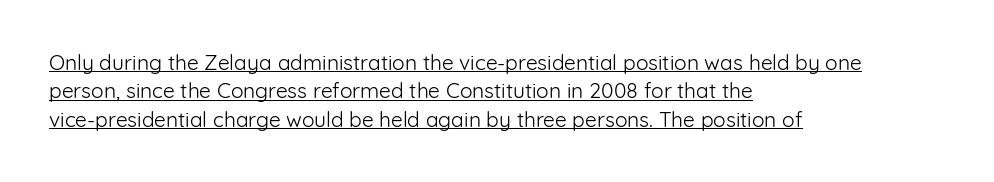
These lines keep a tight, regular rhythm from letter to letter. The lettering stays uniformly vertical, giving the passage a roman look. Successive baselines arrive at the customary interval. These glyphs show unthickened strokes, regular width or finer. Compared with undecorated copy, this sample adds a rule below the words.
